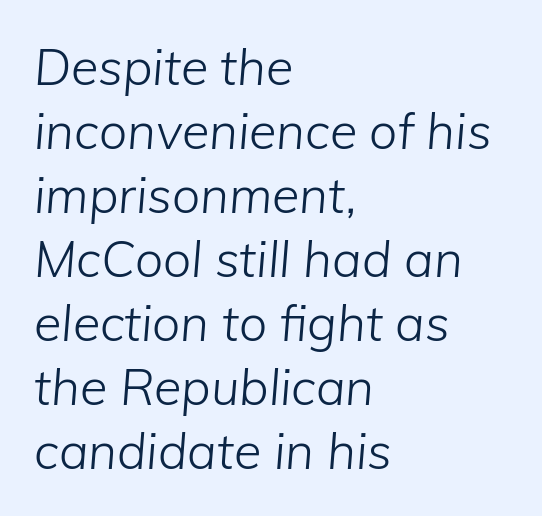
The line texture is even and compact thanks to regular tracking. Summary of weight: not heavy and not bold. The block of text has a typical density, with ordinary space between rows. This is oblique type, the kind used for emphasis or titles.
